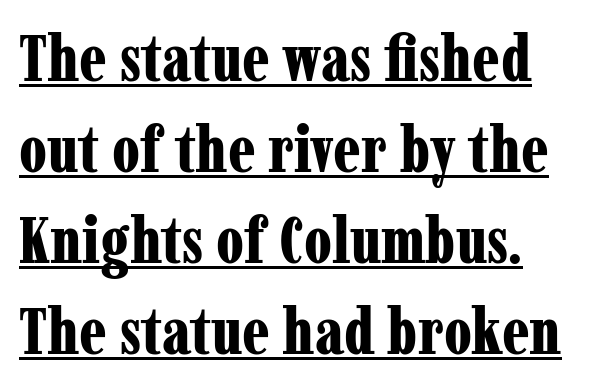
The image shows 65 px bold, condensed serif type, upright; set normal line spacing (1.4x), normal letter spacing, underlined; low stroke contrast and a medium x-height.
